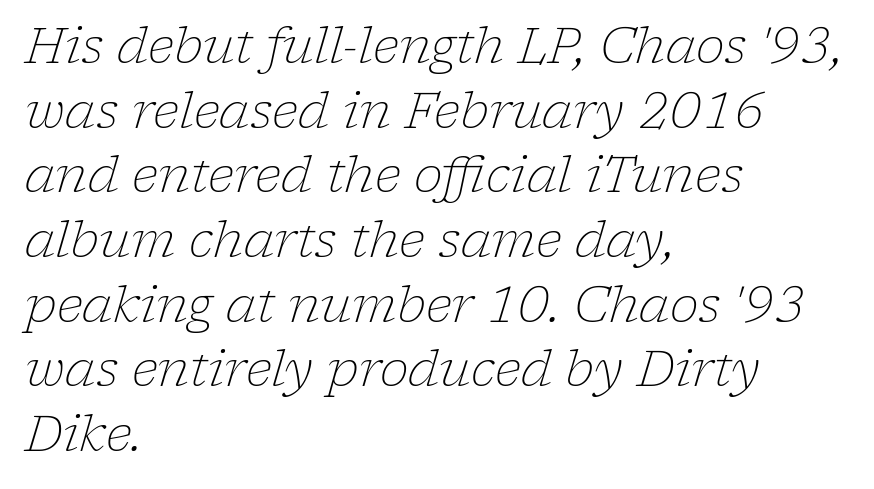
The image shows 49 px light serif type, italic (leaning right); set left-aligned, normal line spacing (1.32x), normal letter spacing, not underlined; low stroke contrast and a medium x-height.
